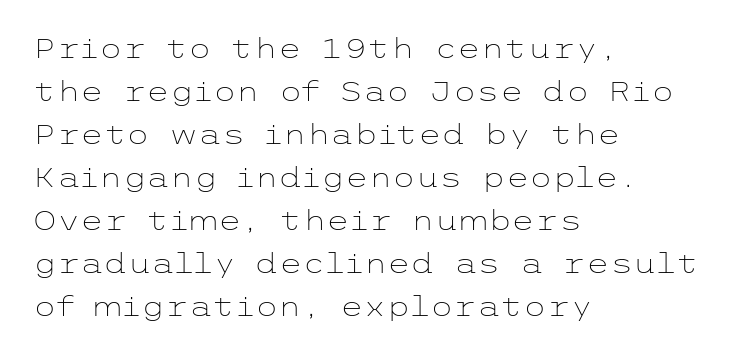
{"italic": "no", "bold": "no", "underline": "no", "align": "left", "line_spacing": "normal", "line_spacing_ratio": 1.59, "letter_spacing": "normal", "letter_spacing_em": 0.0, "glyph_px": 27}
